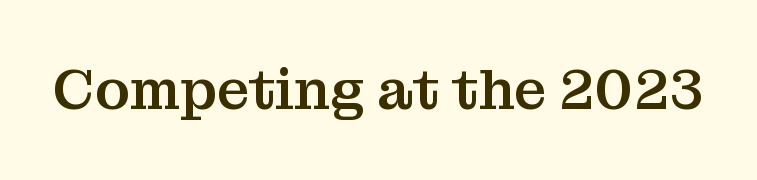
The image shows 57 px serif type, upright; set normal letter spacing, not underlined; medium stroke contrast and a medium x-height.
